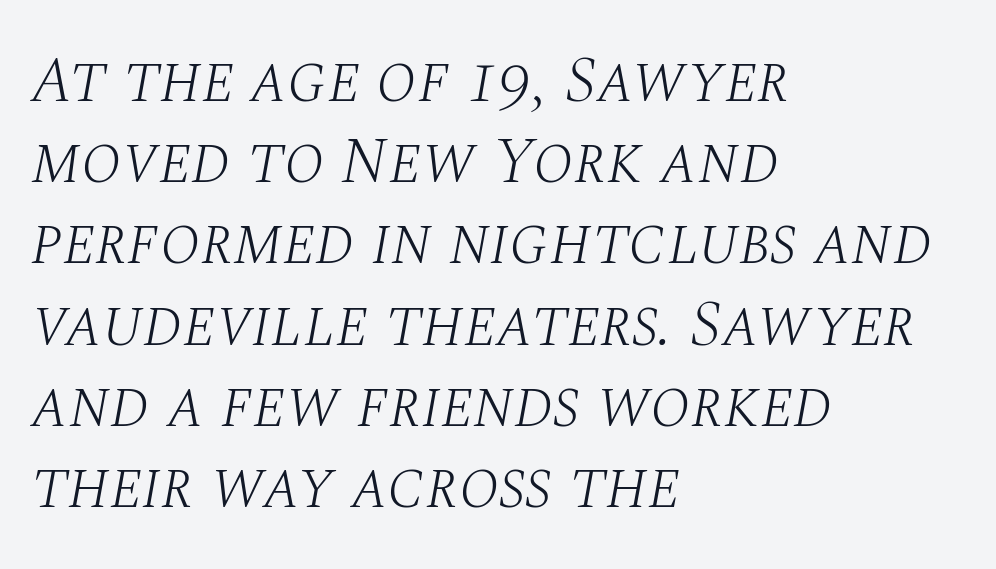
The typeface has the unassuming heft of standard copy or less. The compositor pushed each line to the left boundary. Do the characters align in a grid? No, the font is proportional. Tall strokes in this sample are angled rather than plumb. Each row of text sits above clean, open space.
